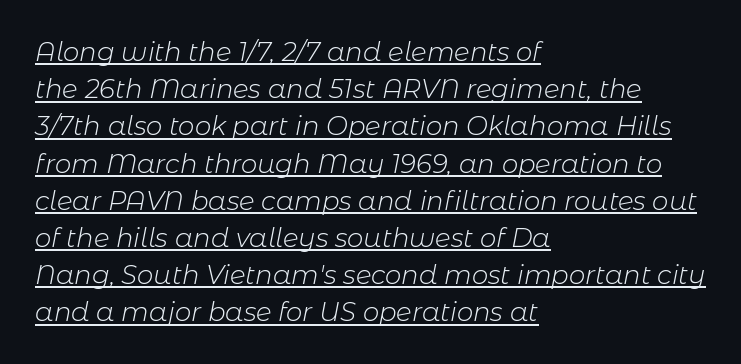
The image shows 26 px text type, italic (leaning right); set left-aligned, normal line spacing (1.43x), normal letter spacing, underlined.
